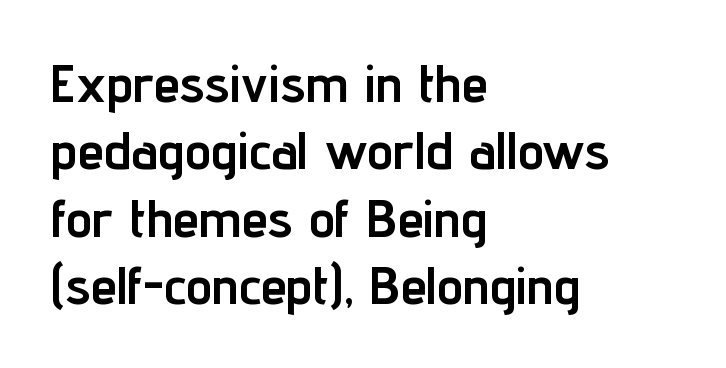
Q: Is the text bold? A: Yes.
Q: Is the text italic (slanted)? A: No, it is upright.
Q: Is the typeface a serif or a sans-serif typeface? A: Sans-serif.
Q: Is the text underlined? A: No.
Q: How is the paragraph aligned? A: Left-aligned.
Q: Is the spacing between letters normal or unusually wide? A: Normal.
Q: Is the spacing between lines tight, normal or loose? A: Normal.
Q: Width (condensed, normal, or wide)? A: Condensed.
Q: Stroke contrast? A: Low.
Q: x-height? A: Medium.
Q: Monospaced? A: No.
